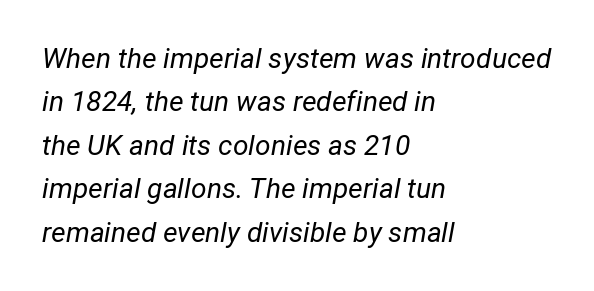
The image shows 28 px regular-weight type, italic (leaning right); set left-aligned, normal line spacing (1.55x), normal letter spacing, not underlined; low stroke contrast and a medium x-height.
